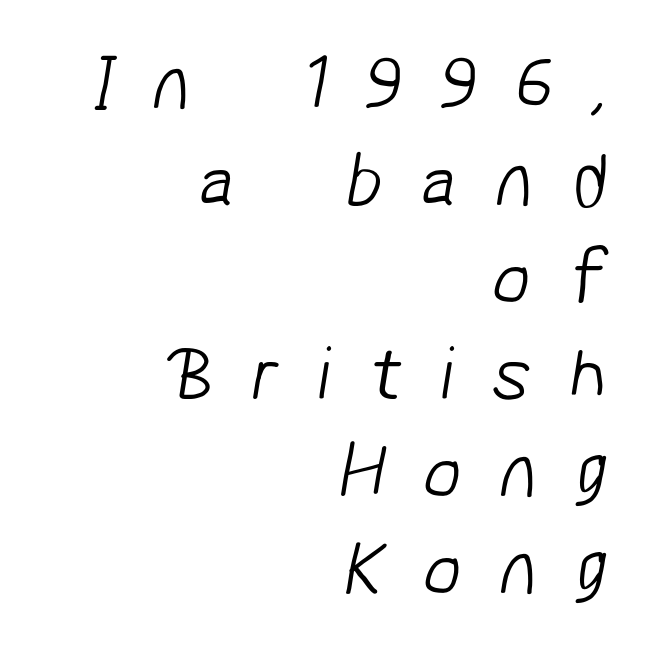
{"serif": "no", "bold": "no", "weight": "light", "width": "normal", "stroke_contrast": "low", "x_height": "medium", "monospaced": "no", "underline": "no", "align": "right", "line_spacing": "normal", "line_spacing_ratio": 1.26, "letter_spacing": "wide", "letter_spacing_em": 0.49, "glyph_px": 77}
